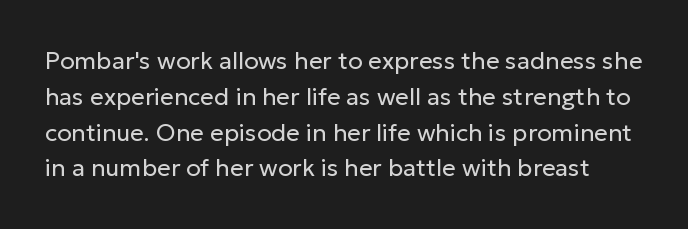
Caption: face not bold, strokes unweighted. Nobody drew a line under any word here. Every stem runs plumb, perpendicular to the baseline. The space between consecutive lines is moderate.
